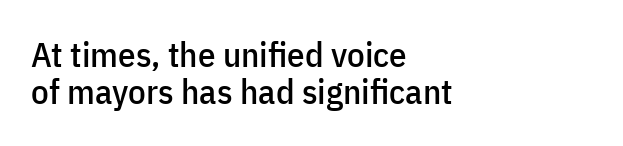
Honestly, there is no underline to notice here at all. The text block is weighted toward the left margin, trailing off unevenly rightward. Style check: upright. What stands out about the letter spacing? Nothing — it is the standard amount. The rendering uses a small line-height, squeezing the rows. I'd call this a sans setting — the letters go barefoot.
